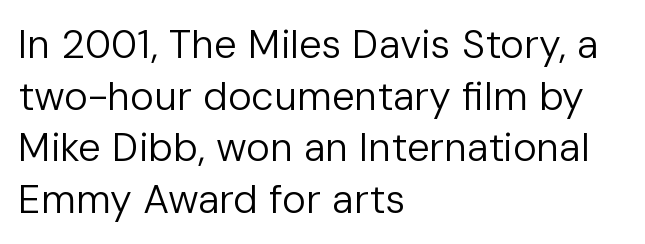
Type style note: lacks serifs. Regular leading. Upright lettering throughout. Which margin do the lines hug? The left one — the right edge is uneven.
